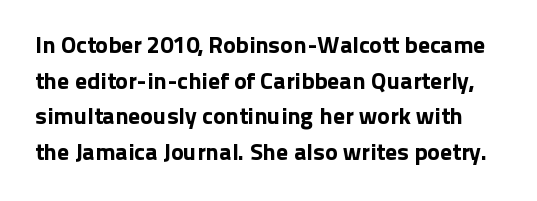
The image shows 24 px text type, upright; set normal line spacing (1.48x), normal letter spacing, not underlined.
